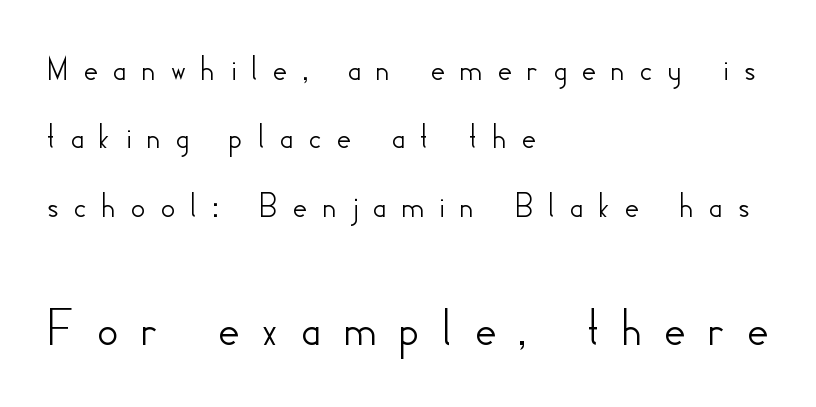
{"serif": "no", "italic": "no", "width": "normal", "stroke_contrast": "low", "x_height": "small", "monospaced": "no", "underline": "no", "align": "left", "line_spacing_ratio": 1.85, "letter_spacing": "wide", "letter_spacing_em": 0.37, "larger_block": "second", "size_ratio": 1.49, "glyph_px": 55}
